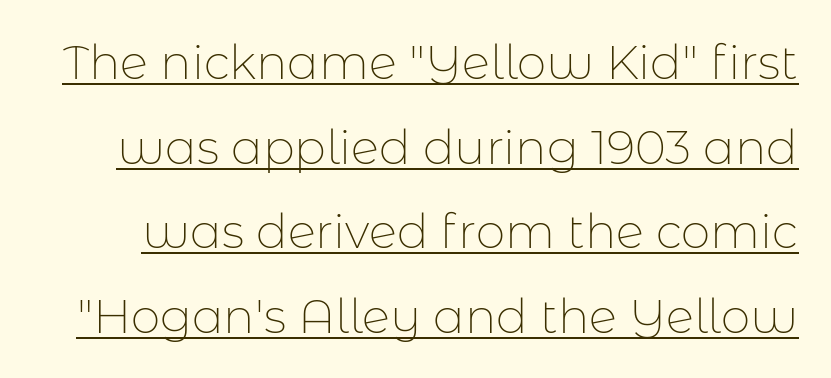
{"serif": "no", "italic": "no", "bold": "no", "weight": "thin", "width": "normal", "stroke_contrast": "low", "x_height": "medium", "monospaced": "no", "underline": "yes", "line_spacing_ratio": 1.8, "letter_spacing": "normal", "letter_spacing_em": 0.0, "glyph_px": 47}
